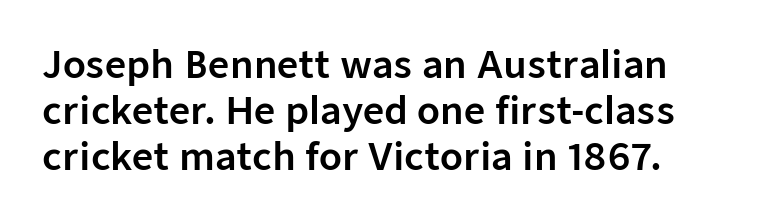
The image shows 37 px sans-serif type, upright; set left-aligned, normal line spacing (1.25x), normal letter spacing, not underlined; low stroke contrast and a medium x-height.
